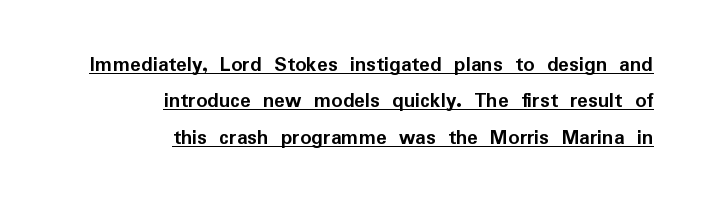
{"italic": "no", "bold": "yes", "underline": "yes", "align": "right", "line_spacing": "normal", "line_spacing_ratio": 1.65, "letter_spacing": "normal", "letter_spacing_em": 0.0, "glyph_px": 22}
